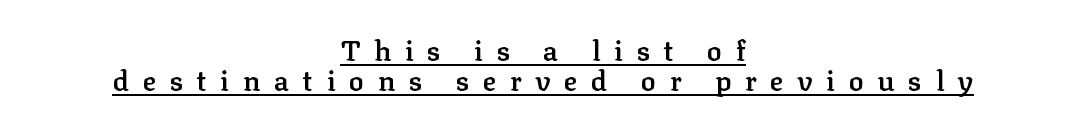
{"serif": "yes", "italic": "no", "bold": "semi", "weight": "semibold", "width": "normal", "stroke_contrast": "low", "x_height": "medium", "monospaced": "no", "underline": "yes", "align": "center", "line_spacing": "tight", "line_spacing_ratio": 1.08, "letter_spacing": "wide", "letter_spacing_em": 0.49, "glyph_px": 28}
